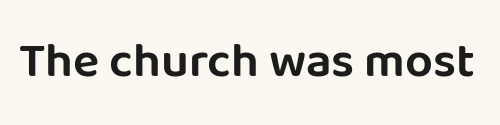
The image shows 49 px sans-serif type, upright; set normal letter spacing, not underlined; low stroke contrast and a large x-height.
